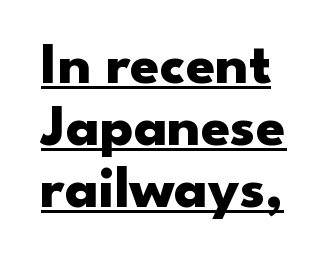
A baseline rule has been typeset under these characters. Italic? Not at all — the glyphs are vertical. Spacing verdict: proportional, widths tailored to each character. Letterform terminals end flat and unadorned throughout the passage.
